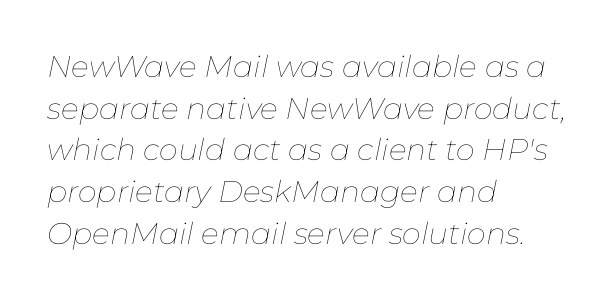
The image shows 30 px thin type, italic (leaning right); set left-aligned, normal line spacing (1.39x), normal letter spacing, not underlined; low stroke contrast and a medium x-height.
